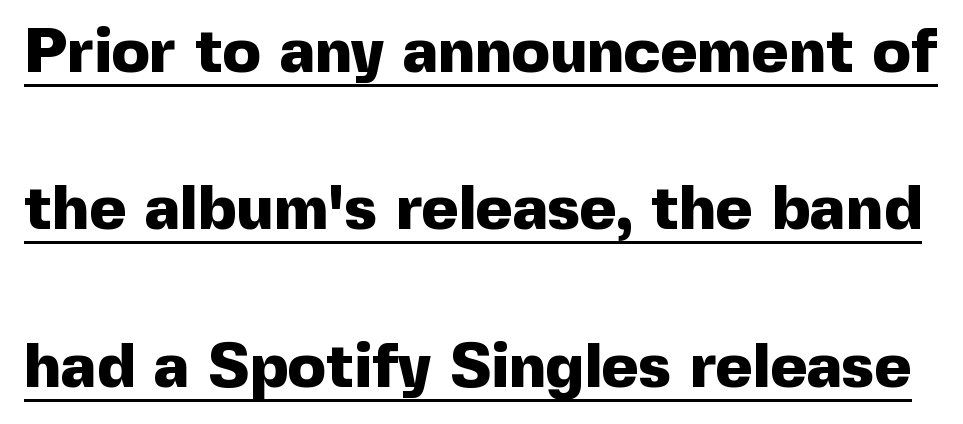
The image shows 63 px heavy sans-serif type, upright; set loose line spacing (2.5x), normal letter spacing, underlined; a medium x-height.
